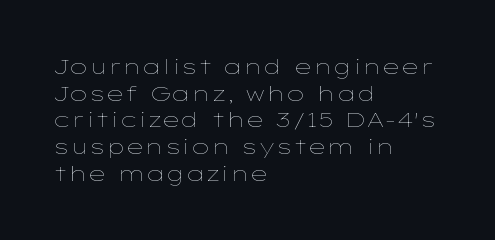
The image shows 21 px text type, upright; set left-aligned, normal line spacing (1.27x), normal letter spacing, not underlined.
